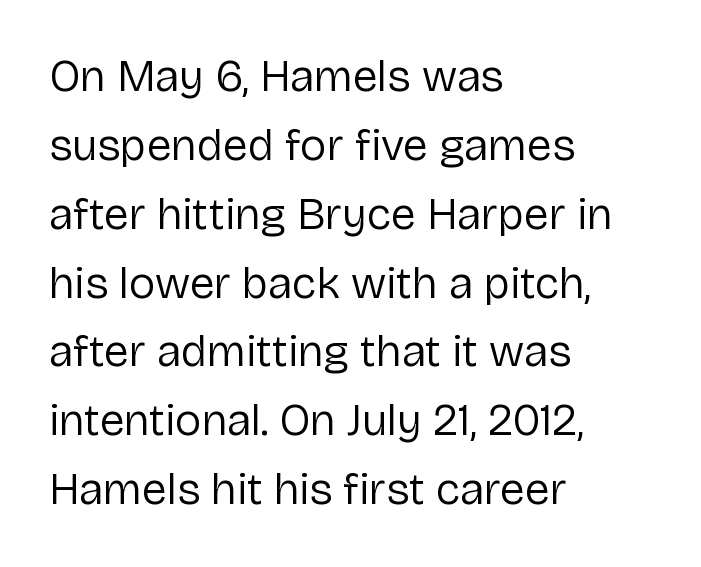
Q: Is the text bold? A: No.
Q: Is the text italic (slanted)? A: No, it is upright.
Q: Is the typeface a serif or a sans-serif typeface? A: Sans-serif.
Q: Is the text underlined? A: No.
Q: How is the paragraph aligned? A: Left-aligned.
Q: Is the spacing between letters normal or unusually wide? A: Normal.
Q: Is the spacing between lines tight, normal or loose? A: Normal.
Q: Width (condensed, normal, or wide)? A: Normal.
Q: Stroke contrast? A: Low.
Q: x-height? A: Medium.
Q: Monospaced? A: No.
